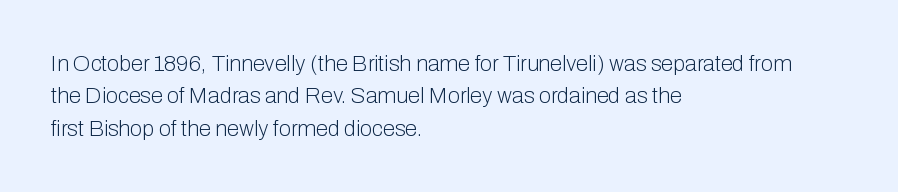
{"italic": "no", "bold": "no", "underline": "no", "align": "left", "line_spacing": "normal", "line_spacing_ratio": 1.47, "letter_spacing": "normal", "letter_spacing_em": 0.0, "glyph_px": 22}
